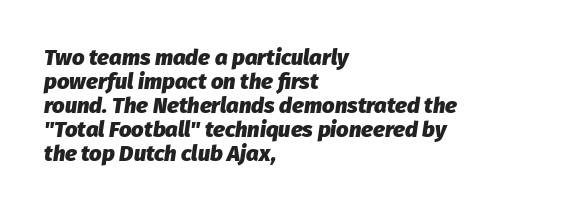
Q: Is the text bold? A: Yes.
Q: Is the text italic (slanted)? A: Yes, it leans right by about 8 degrees.
Q: Is the text underlined? A: No.
Q: How is the paragraph aligned? A: Left-aligned.
Q: Is the spacing between letters normal or unusually wide? A: Normal.
Q: Is the spacing between lines tight, normal or loose? A: Tight.
